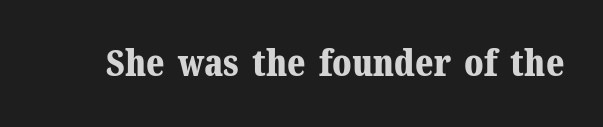
The image shows 37 px bold serif type, upright; set normal letter spacing, not underlined; medium stroke contrast and a medium x-height.
